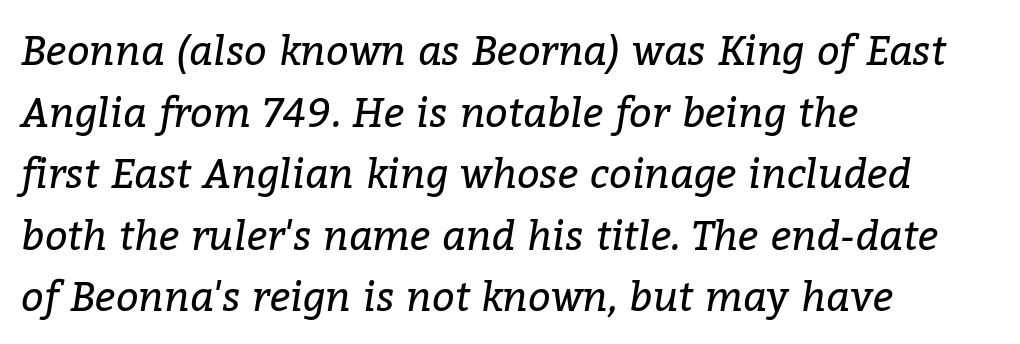
The image shows 40 px regular-weight serif type, italic (leaning right); set left-aligned, normal line spacing (1.54x), normal letter spacing, not underlined; low stroke contrast and a medium x-height.
